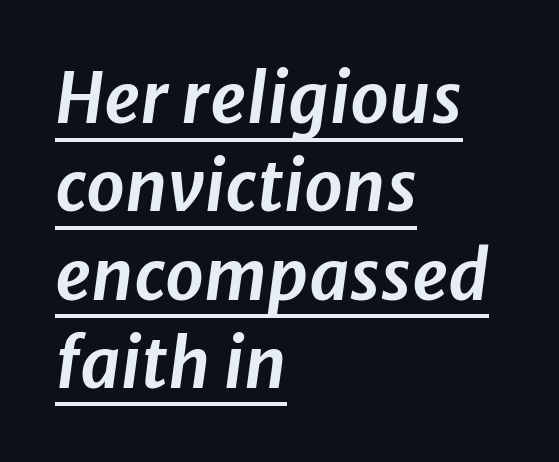
{"italic": "yes", "lean": "right", "slant_degrees": 8, "width": "normal", "stroke_contrast": "low", "x_height": "medium", "monospaced": "no", "underline": "yes", "align": "left", "line_spacing": "normal", "line_spacing_ratio": 1.28, "letter_spacing": "normal", "letter_spacing_em": 0.0, "glyph_px": 69}
